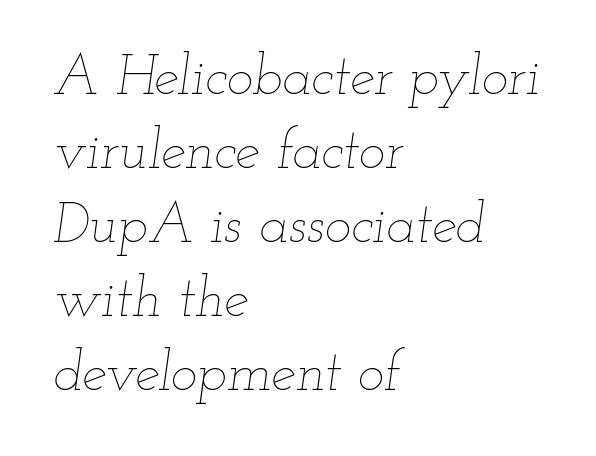
Q: Is the text bold? A: No.
Q: Is the text italic (slanted)? A: Yes, it leans right by about 12 degrees.
Q: Is the text underlined? A: No.
Q: How is the paragraph aligned? A: Left-aligned.
Q: Is the spacing between letters normal or unusually wide? A: Normal.
Q: Is the spacing between lines tight, normal or loose? A: Normal.
Q: Width (condensed, normal, or wide)? A: Wide.
Q: Stroke contrast? A: Low.
Q: x-height? A: Small.
Q: Monospaced? A: No.
